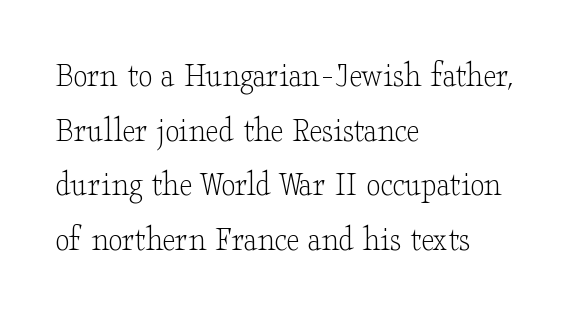
Q: Is the text bold? A: No.
Q: Is the text italic (slanted)? A: No, it is upright.
Q: Is the typeface a serif or a sans-serif typeface? A: Serif.
Q: Is the text underlined? A: No.
Q: How is the paragraph aligned? A: Left-aligned.
Q: Is the spacing between letters normal or unusually wide? A: Normal.
Q: Is the spacing between lines tight, normal or loose? A: Normal.
Q: Width (condensed, normal, or wide)? A: Wide.
Q: Stroke contrast? A: Low.
Q: x-height? A: Small.
Q: Monospaced? A: No.
